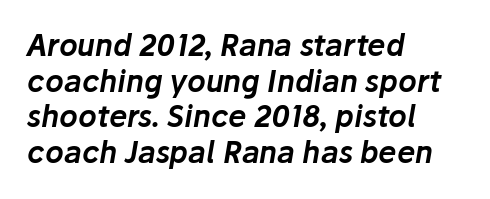
Q: Is the text italic (slanted)? A: Yes, it leans right by about 10 degrees.
Q: Is the text underlined? A: No.
Q: How is the paragraph aligned? A: Left-aligned.
Q: Is the spacing between letters normal or unusually wide? A: Normal.
Q: Width (condensed, normal, or wide)? A: Normal.
Q: Stroke contrast? A: Low.
Q: x-height? A: Medium.
Q: Monospaced? A: No.
